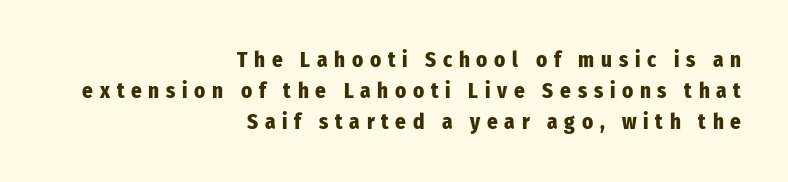
The gap between lines stays unmarked. There is plenty of visible air inserted between adjacent glyphs. Visually the block forms a straight wall on the right and a jagged coastline on the left. The specimen reads as upright at a glance. Whoever set this chose a conventional vertical rhythm.
